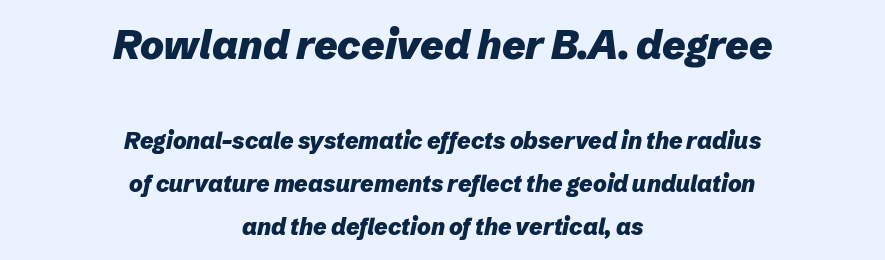
The image shows 40 px heavy type, italic (leaning right); set centered, line spacing 1.87x, normal letter spacing, not underlined; the first (top) block is 1.74x larger; low stroke contrast and a medium x-height.
